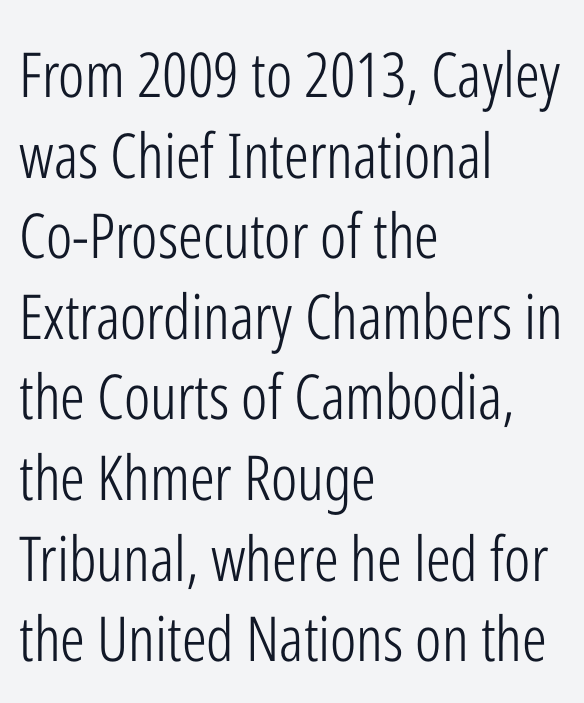
{"serif": "no", "italic": "no", "bold": "no", "weight": "light", "width": "condensed", "stroke_contrast": "low", "x_height": "medium", "monospaced": "no", "underline": "no", "align": "left", "line_spacing": "normal", "line_spacing_ratio": 1.3, "letter_spacing": "normal", "letter_spacing_em": 0.0, "glyph_px": 62}
